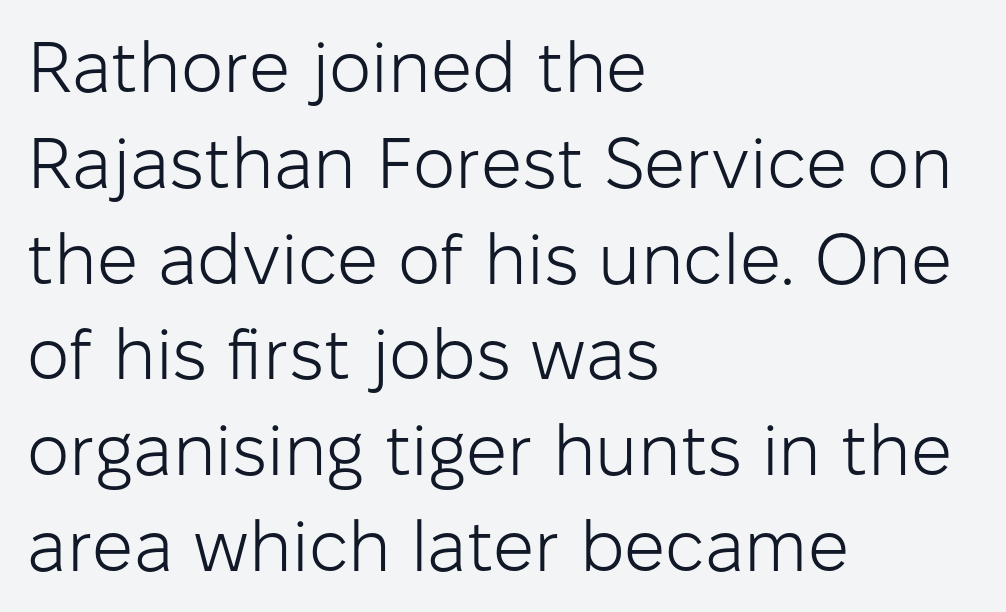
The image shows 72 px light sans-serif type, upright; set left-aligned, normal line spacing (1.33x), normal letter spacing, not underlined; low stroke contrast and a medium x-height.
